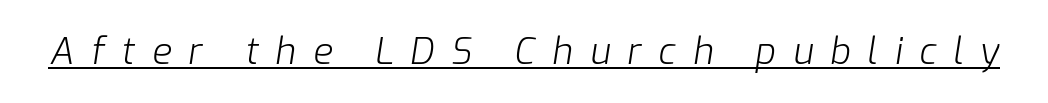
{"italic": "yes", "lean": "right", "slant_degrees": 9, "bold": "no", "weight": "light", "width": "normal", "stroke_contrast": "low", "x_height": "medium", "monospaced": "no", "underline": "yes", "letter_spacing": "wide", "letter_spacing_em": 0.47, "glyph_px": 36}
